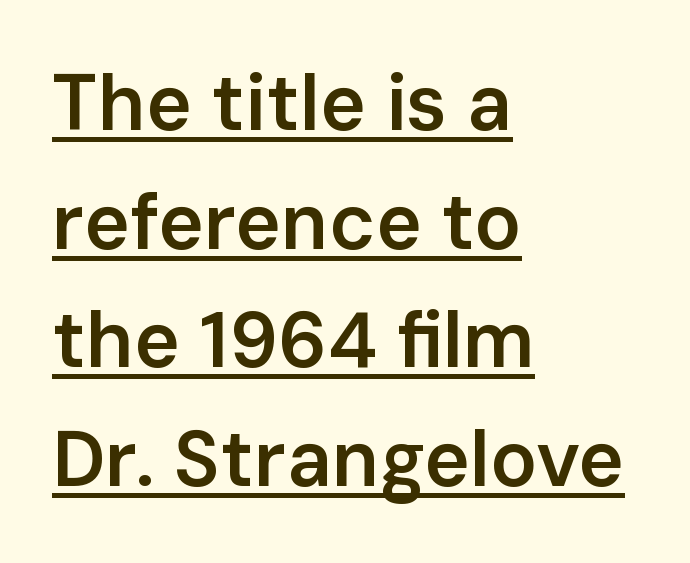
Q: Is the text bold? A: Semi-bold.
Q: Is the text italic (slanted)? A: No, it is upright.
Q: Is the typeface a serif or a sans-serif typeface? A: Sans-serif.
Q: Is the text underlined? A: Yes.
Q: How is the paragraph aligned? A: Left-aligned.
Q: Is the spacing between letters normal or unusually wide? A: Normal.
Q: Is the spacing between lines tight, normal or loose? A: Normal.
Q: Width (condensed, normal, or wide)? A: Normal.
Q: Stroke contrast? A: Low.
Q: x-height? A: Medium.
Q: Monospaced? A: No.
